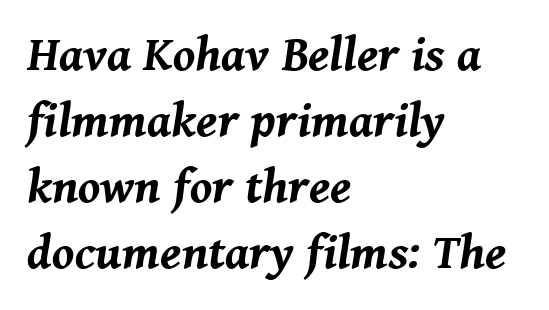
The image shows 49 px bold type, italic (leaning right); set left-aligned, normal line spacing (1.35x), normal letter spacing, not underlined; medium stroke contrast and a medium x-height.
